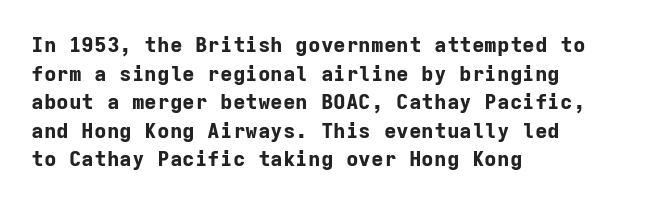
Q: Is the text bold? A: Yes.
Q: Is the text italic (slanted)? A: No, it is upright.
Q: Is the text underlined? A: No.
Q: How is the paragraph aligned? A: Left-aligned.
Q: Is the spacing between letters normal or unusually wide? A: Normal.
Q: Is the spacing between lines tight, normal or loose? A: Normal.
